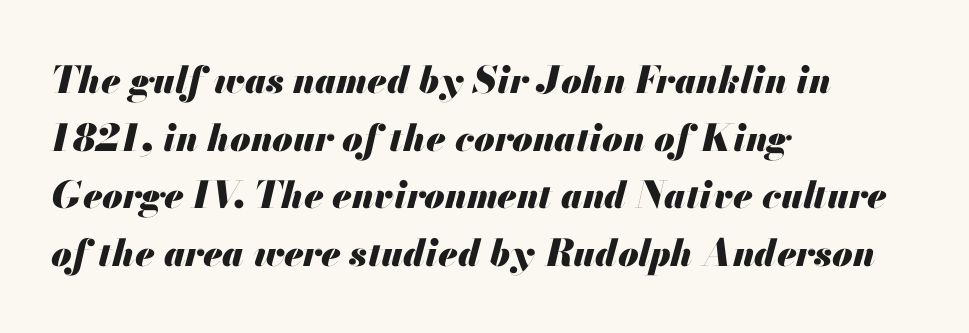
{"italic": "yes", "lean": "right", "slant_degrees": 13, "bold": "yes", "weight": "heavy", "width": "normal", "stroke_contrast": "medium", "x_height": "small", "monospaced": "no", "underline": "no", "align": "left", "line_spacing": "normal", "line_spacing_ratio": 1.56, "letter_spacing": "normal", "letter_spacing_em": 0.0, "glyph_px": 37}
